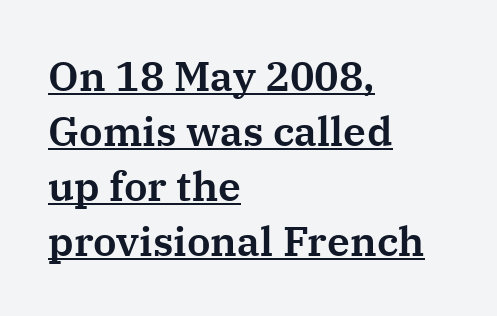
{"serif": "yes", "italic": "no", "width": "normal", "stroke_contrast": "medium", "x_height": "medium", "monospaced": "no", "underline": "yes", "align": "left", "line_spacing": "normal", "line_spacing_ratio": 1.34, "letter_spacing": "normal", "letter_spacing_em": 0.0, "glyph_px": 41}
